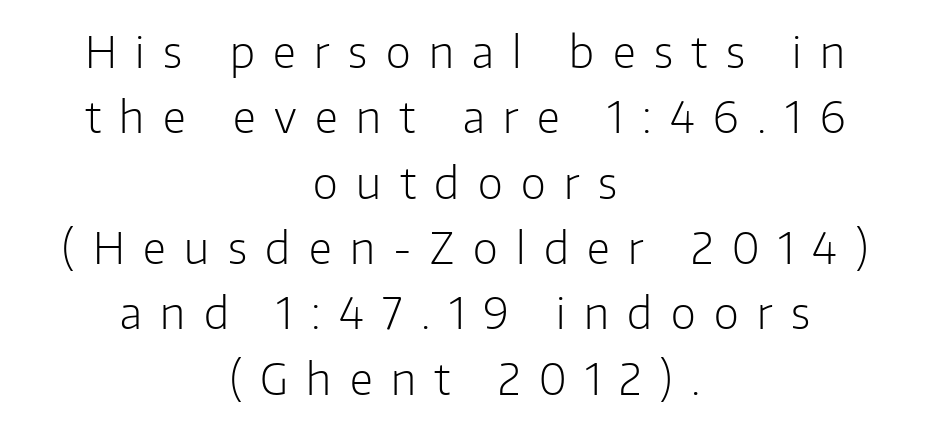
Font category for this specimen: sans-serif. Is the letter spacing exaggerated? Yes — the characters are pushed far apart. Ascenders rise straight up at ninety degrees. Stroke mass is kept to a normal reading level or below.
